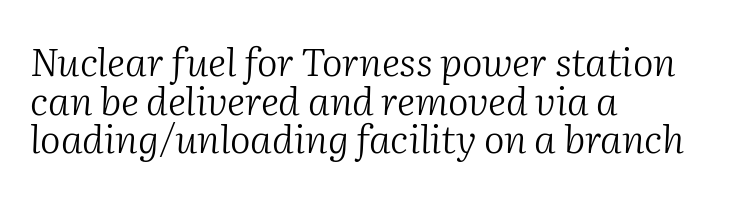
All the whitespace from short lines collects on the right. The lines are packed closely together with very little leading. Note the varied advance widths — an 'i' is clearly narrower than an 'm'. The lettering tilts uniformly, giving the passage an italic look. Tracking here is standard; glyphs follow each other at the usual distance.
